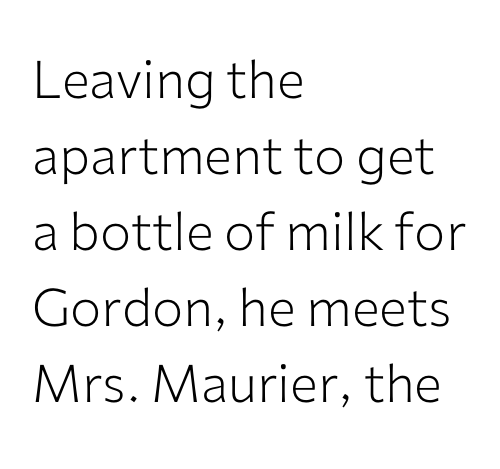
{"serif": "no", "italic": "no", "bold": "no", "weight": "light", "width": "normal", "stroke_contrast": "low", "x_height": "medium", "monospaced": "no", "underline": "no", "align": "left", "line_spacing": "normal", "line_spacing_ratio": 1.46, "letter_spacing": "normal", "letter_spacing_em": 0.0, "glyph_px": 52}
